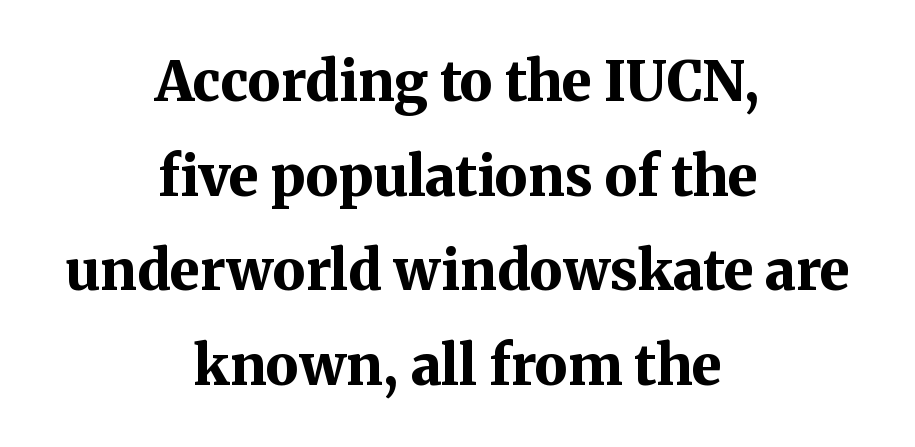
{"serif": "yes", "italic": "no", "bold": "yes", "weight": "bold", "width": "normal", "stroke_contrast": "medium", "x_height": "medium", "monospaced": "no", "underline": "no", "align": "center", "line_spacing_ratio": 1.72, "letter_spacing": "normal", "letter_spacing_em": 0.0, "glyph_px": 55}
